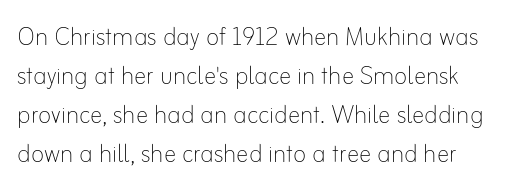
{"italic": "no", "bold": "no", "weight": "thin", "width": "normal", "stroke_contrast": "low", "x_height": "small", "monospaced": "no", "underline": "no", "align": "left", "line_spacing": "normal", "line_spacing_ratio": 1.26, "letter_spacing": "normal", "letter_spacing_em": 0.0, "glyph_px": 31}
